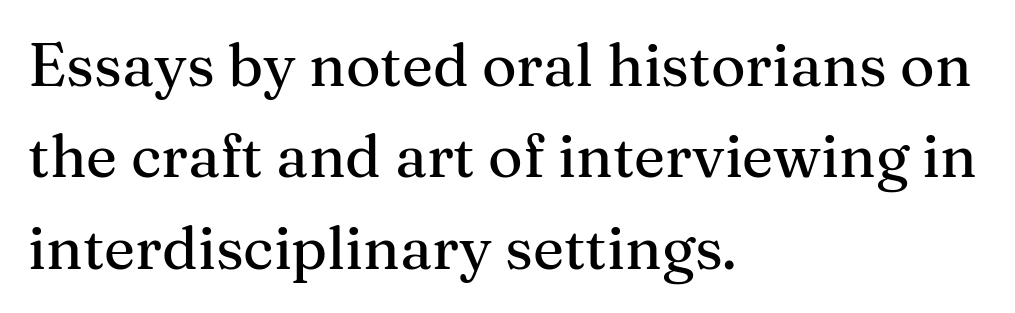
The image shows 59 px serif type, upright; set left-aligned, normal line spacing (1.55x), normal letter spacing, not underlined; medium stroke contrast and a medium x-height.
